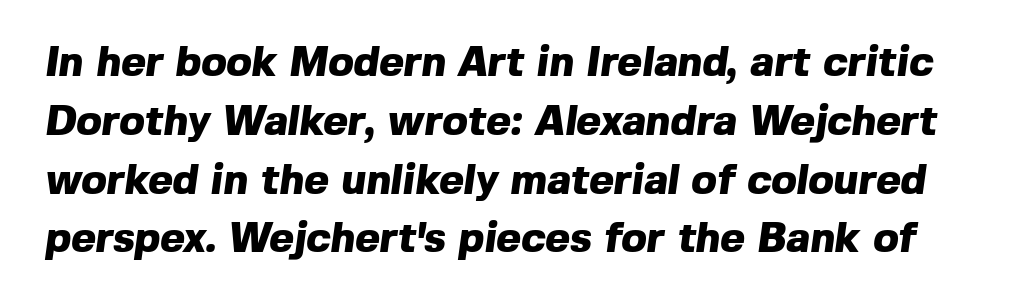
Q: Is the text bold? A: Yes.
Q: Is the typeface a serif or a sans-serif typeface? A: Sans-serif.
Q: Is the text underlined? A: No.
Q: Is the spacing between letters normal or unusually wide? A: Normal.
Q: Is the spacing between lines tight, normal or loose? A: Normal.
Q: Width (condensed, normal, or wide)? A: Normal.
Q: x-height? A: Medium.
Q: Monospaced? A: No.
